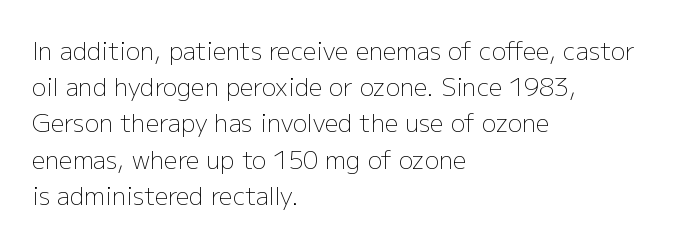
Q: Is the text bold? A: No.
Q: Is the text italic (slanted)? A: No, it is upright.
Q: Is the text underlined? A: No.
Q: How is the paragraph aligned? A: Left-aligned.
Q: Is the spacing between letters normal or unusually wide? A: Normal.
Q: Is the spacing between lines tight, normal or loose? A: Normal.
